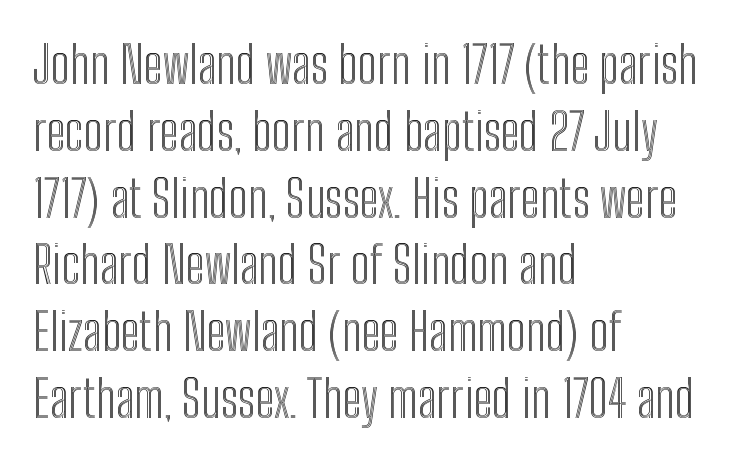
The image shows 51 px condensed type, upright; set left-aligned, normal line spacing (1.31x), normal letter spacing, not underlined; a medium x-height.
